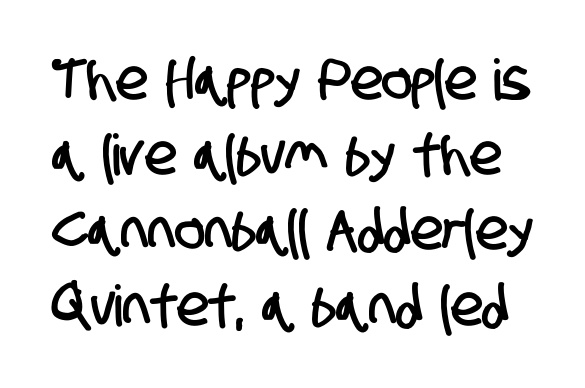
{"serif": "no", "width": "condensed", "stroke_contrast": "low", "x_height": "large", "monospaced": "no", "underline": "no", "line_spacing": "normal", "line_spacing_ratio": 1.32, "letter_spacing": "normal", "letter_spacing_em": 0.0, "glyph_px": 57}
